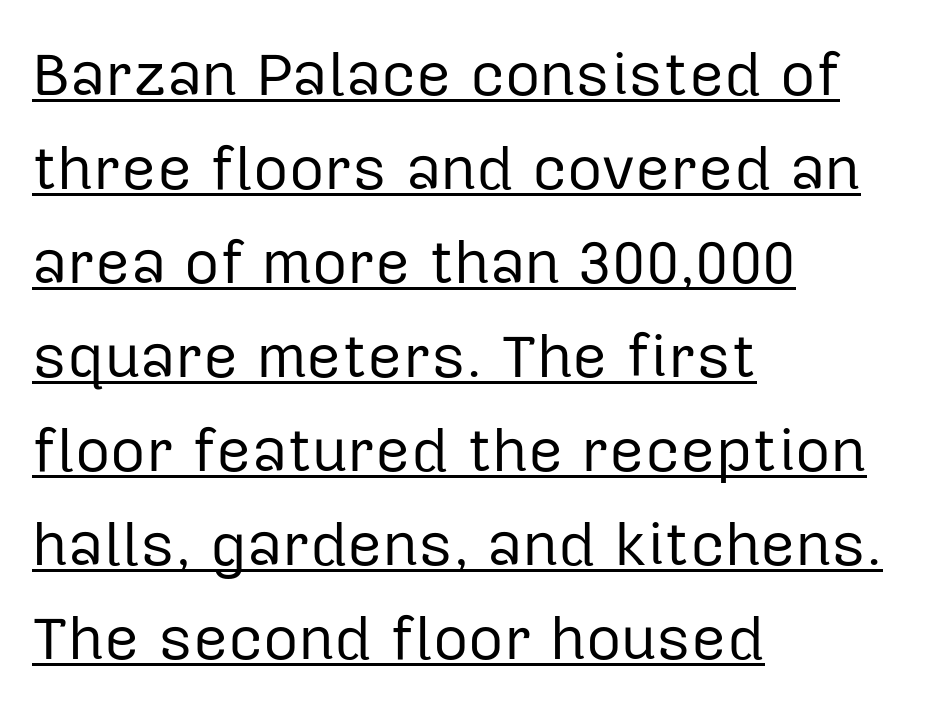
Q: Is the text bold? A: No.
Q: Is the text italic (slanted)? A: No, it is upright.
Q: Is the typeface a serif or a sans-serif typeface? A: Sans-serif.
Q: Is the text underlined? A: Yes.
Q: How is the paragraph aligned? A: Left-aligned.
Q: Is the spacing between letters normal or unusually wide? A: Normal.
Q: Is the spacing between lines tight, normal or loose? A: Normal.
Q: Width (condensed, normal, or wide)? A: Normal.
Q: Stroke contrast? A: Low.
Q: x-height? A: Medium.
Q: Monospaced? A: No.
